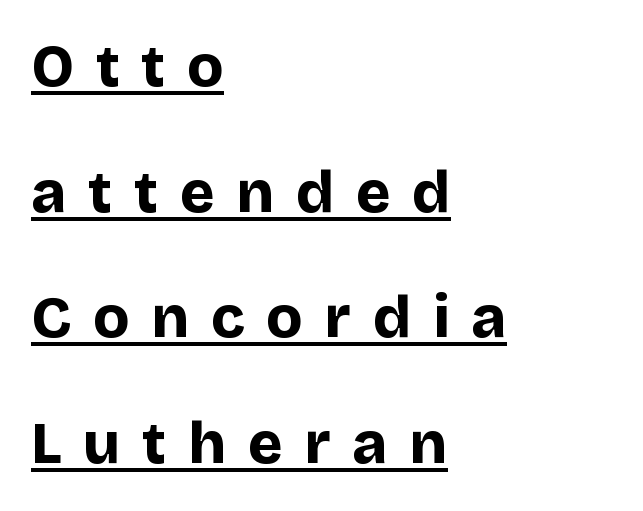
{"serif": "no", "italic": "no", "bold": "yes", "weight": "bold", "width": "normal", "stroke_contrast": "low", "x_height": "large", "monospaced": "no", "underline": "yes", "align": "left", "line_spacing": "loose", "line_spacing_ratio": 2.13, "letter_spacing": "wide", "letter_spacing_em": 0.37, "glyph_px": 59}
